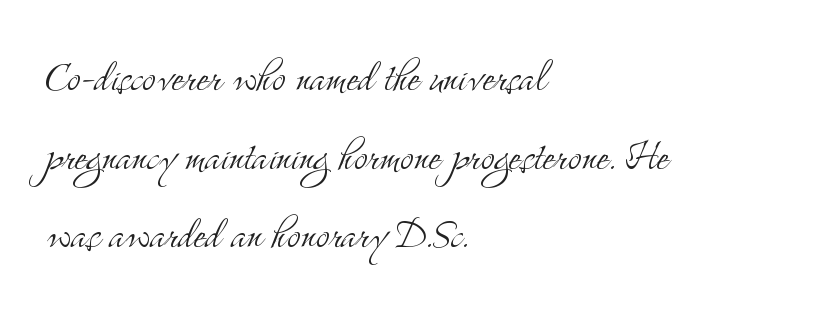
Q: Is the text bold? A: No.
Q: Is the text italic (slanted)? A: Yes.
Q: Is the typeface a serif or a sans-serif typeface? A: Serif.
Q: Is the text underlined? A: No.
Q: How is the paragraph aligned? A: Left-aligned.
Q: Is the spacing between letters normal or unusually wide? A: Normal.
Q: Is the spacing between lines tight, normal or loose? A: Normal.
Q: Width (condensed, normal, or wide)? A: Condensed.
Q: Stroke contrast? A: Medium.
Q: x-height? A: Small.
Q: Monospaced? A: No.
